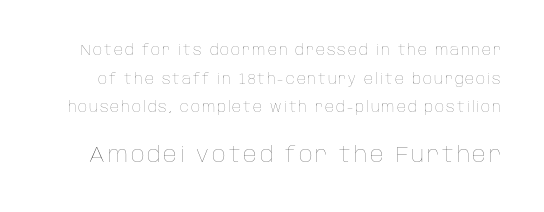
The space between consecutive lines is lavish. Stroke thickness stays within the range of a standard reading face or lighter. The specimen omits any rule beneath the text block's lines. Unlike italic type, these characters show no tilt at all. You get the small type first, then a jump to larger type.
